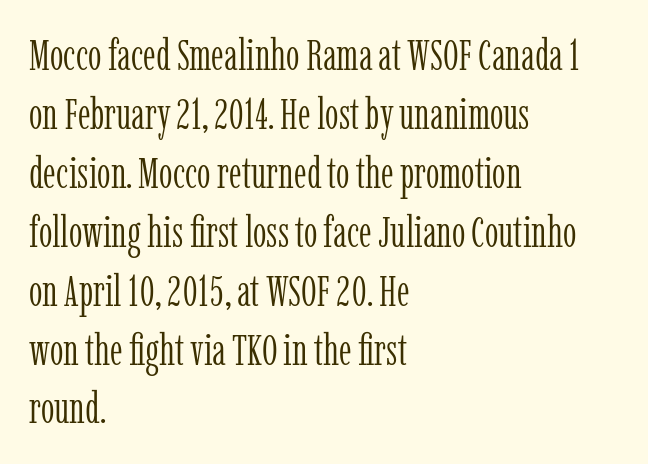
{"serif": "yes", "italic": "no", "bold": "no", "weight": "light", "width": "condensed", "stroke_contrast": "low", "x_height": "medium", "monospaced": "no", "underline": "no", "align": "left", "line_spacing": "normal", "line_spacing_ratio": 1.37, "letter_spacing": "normal", "letter_spacing_em": 0.0, "glyph_px": 43}
